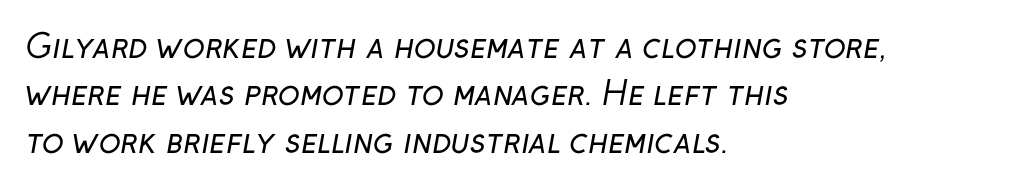
The image shows 32 px regular-weight sans-serif type; set left-aligned, normal line spacing (1.48x), normal letter spacing, not underlined; low stroke contrast and a medium x-height.
